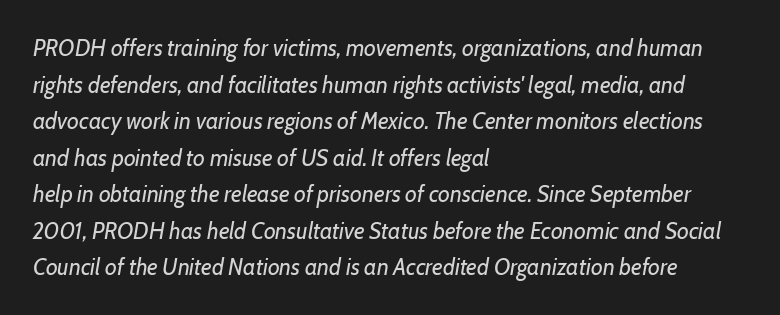
Q: Is the text bold? A: No.
Q: Is the text italic (slanted)? A: Yes, it leans right by about 7 degrees.
Q: Is the text underlined? A: No.
Q: How is the paragraph aligned? A: Left-aligned.
Q: Is the spacing between letters normal or unusually wide? A: Normal.
Q: Is the spacing between lines tight, normal or loose? A: Normal.
